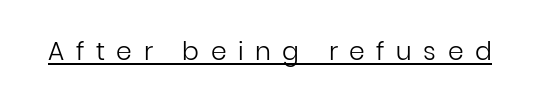
Q: Is the text bold? A: No.
Q: Is the text italic (slanted)? A: No, it is upright.
Q: Is the text underlined? A: Yes.
Q: Is the spacing between letters normal or unusually wide? A: Unusually wide.
